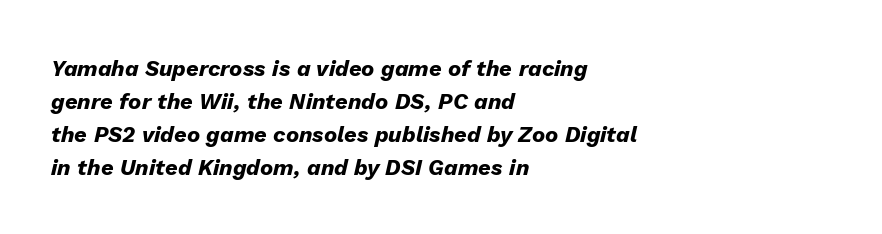
One glance says typical: line gaps are just what's usual. A typesetter would call this zero additional tracking. Would a proofreader flag this as italicized? Yes. Is the block centered? No — it sits flush against the left margin.
